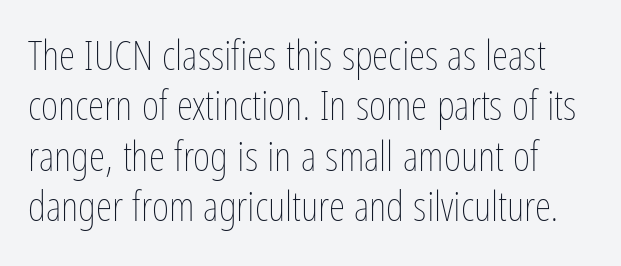
{"italic": "no", "bold": "no", "weight": "thin", "width": "condensed", "stroke_contrast": "low", "x_height": "medium", "monospaced": "no", "underline": "no", "line_spacing_ratio": 1.2, "letter_spacing": "normal", "letter_spacing_em": 0.0, "glyph_px": 42}
